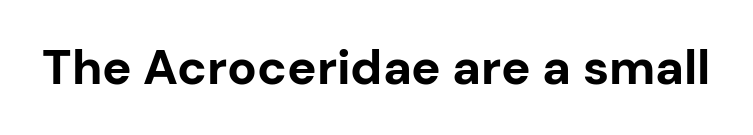
Q: Is the text bold? A: Yes.
Q: Is the text italic (slanted)? A: No, it is upright.
Q: Is the typeface a serif or a sans-serif typeface? A: Sans-serif.
Q: Is the text underlined? A: No.
Q: Is the spacing between letters normal or unusually wide? A: Normal.
Q: Width (condensed, normal, or wide)? A: Normal.
Q: Stroke contrast? A: Low.
Q: x-height? A: Medium.
Q: Monospaced? A: No.
